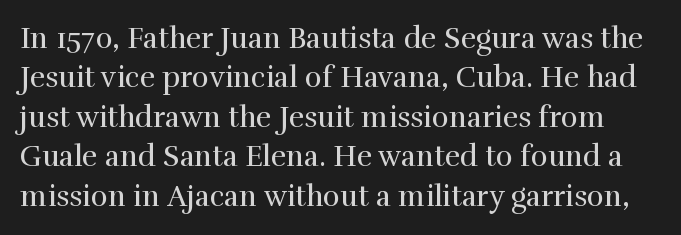
A typesetter would call this proportional, since set widths differ per character. Every stem runs plumb, perpendicular to the baseline. Descender tails drop into unmarked territory. What kind of face is this? One with serifs. The block of text has a typical density, with ordinary space between rows.
